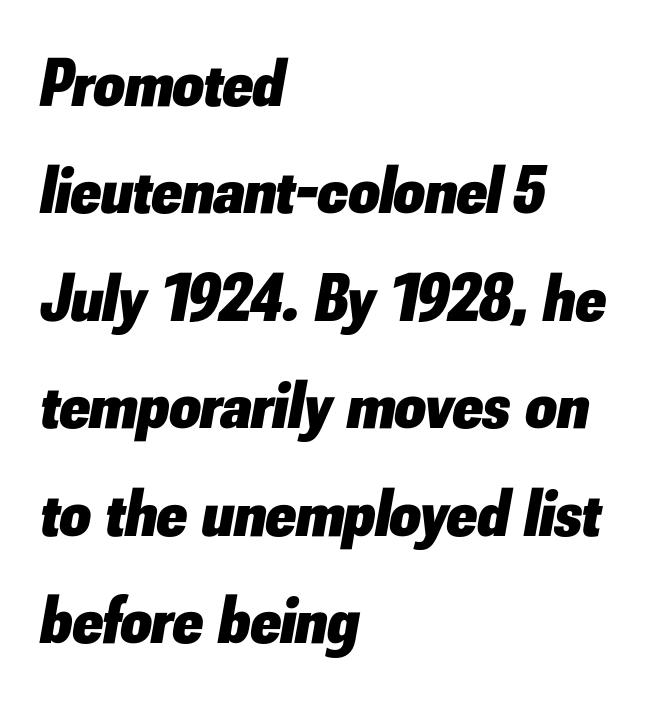
The image shows 68 px heavy type, italic (leaning right); set left-aligned, normal line spacing (1.58x), normal letter spacing, not underlined; low stroke contrast and a small x-height.
